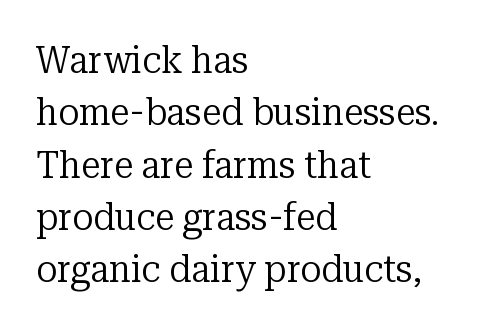
Q: Is the text bold? A: No.
Q: Is the text italic (slanted)? A: No, it is upright.
Q: Is the typeface a serif or a sans-serif typeface? A: Serif.
Q: Is the text underlined? A: No.
Q: How is the paragraph aligned? A: Left-aligned.
Q: Is the spacing between letters normal or unusually wide? A: Normal.
Q: Is the spacing between lines tight, normal or loose? A: Normal.
Q: Width (condensed, normal, or wide)? A: Normal.
Q: Stroke contrast? A: Low.
Q: x-height? A: Medium.
Q: Monospaced? A: No.
